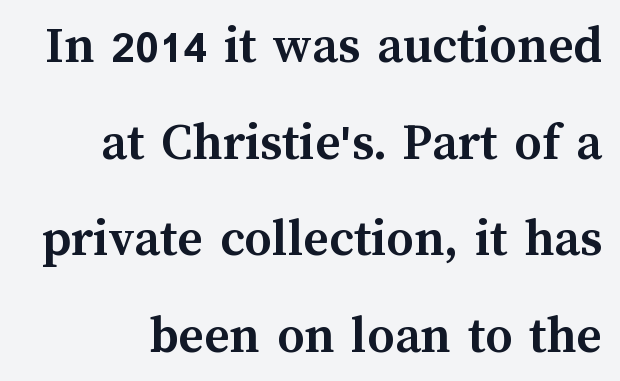
{"italic": "no", "bold": "yes", "weight": "semibold", "width": "normal", "stroke_contrast": "medium", "x_height": "medium", "monospaced": "no", "underline": "no", "line_spacing_ratio": 1.79, "letter_spacing": "normal", "letter_spacing_em": 0.0, "glyph_px": 54}
